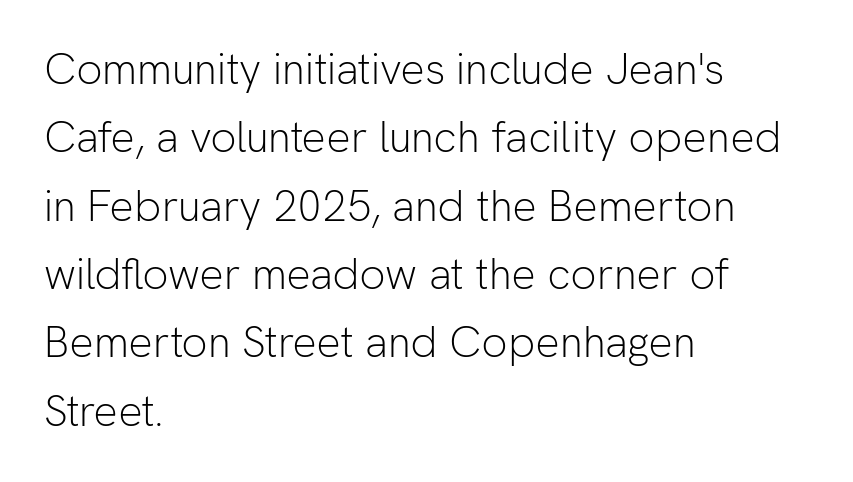
The line-height multiplier appears to be the usual default. The passage shown is typed in a proportional face where columns would drift. This is roman type, the default non-slanted kind. Line beginnings align vertically; line endings do not. Bare-footed words on every line. The glyphs in this specimen are sans serif.
